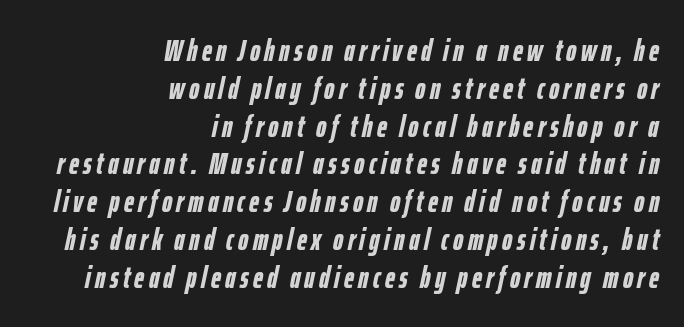
Q: Is the text bold? A: Yes.
Q: Is the text italic (slanted)? A: Yes, it leans right by about 12 degrees.
Q: Is the text underlined? A: No.
Q: How is the paragraph aligned? A: Right-aligned.
Q: Width (condensed, normal, or wide)? A: Condensed.
Q: Stroke contrast? A: Low.
Q: x-height? A: Medium.
Q: Monospaced? A: No.
